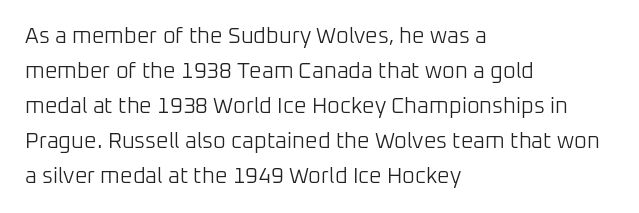
{"italic": "no", "bold": "no", "underline": "no", "align": "left", "line_spacing": "normal", "line_spacing_ratio": 1.59, "letter_spacing": "normal", "letter_spacing_em": 0.0, "glyph_px": 22}
